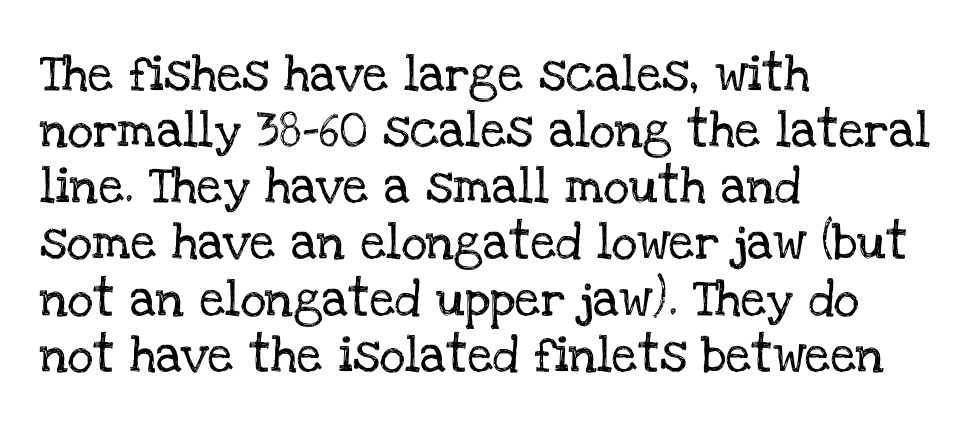
Caption: multi-line text, flush left, ragged right. The rendering uses natural spacing where letterforms have individual widths. It's the straight-up-and-down kind of type. No word sits above an underline. The designer left line spacing at the default. Examine the stroke ends and you'll spot serifs.
